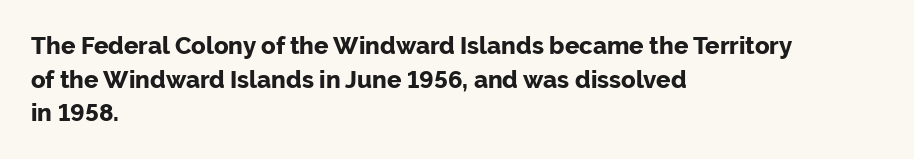
{"italic": "no", "bold": "yes", "underline": "no", "align": "left", "line_spacing": "normal", "line_spacing_ratio": 1.4, "letter_spacing": "normal", "letter_spacing_em": 0.0, "glyph_px": 24}
